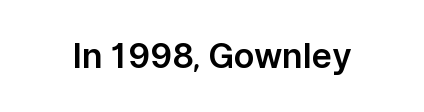
Look at the bottom of the vertical strokes: they stop flat, with no serifs. Just letters on the line, the space beneath them empty. A typesetter would call this proportional, since set widths differ per character. The lettering holds an erect, upright posture throughout. The horizontal fit of the characters is conventional and even.
